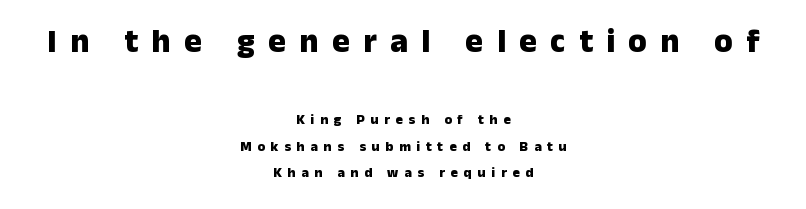
This rendering features lettering with no underline. When letters stand straight like this, we call the style roman or upright. Between these two stacked blocks, the higher one wins on size. This is heavy type, rendered in bold.
